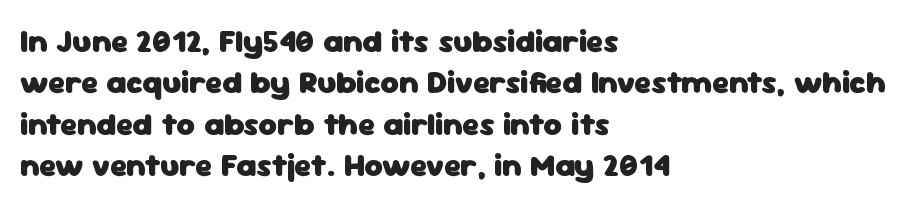
{"serif": "no", "italic": "no", "bold": "yes", "weight": "heavy", "width": "normal", "stroke_contrast": "low", "x_height": "medium", "monospaced": "no", "underline": "no", "align": "left", "line_spacing": "normal", "line_spacing_ratio": 1.29, "letter_spacing": "normal", "letter_spacing_em": 0.0, "glyph_px": 32}
